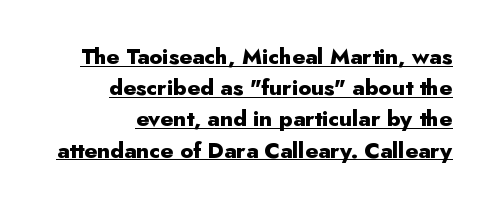
Typeset ragged left — the right edge is the straight one. The designer left line spacing at the default. A baseline rule has been typeset under these characters. Each word holds together tightly as a unit, with standard inter-letter gaps.
